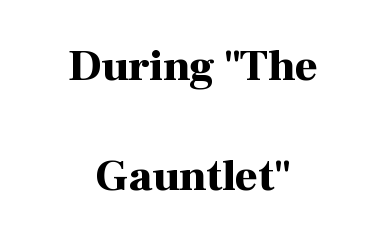
The image shows 44 px bold serif type, upright; set centered, loose line spacing (2.49x), normal letter spacing, not underlined; high stroke contrast and a medium x-height.
